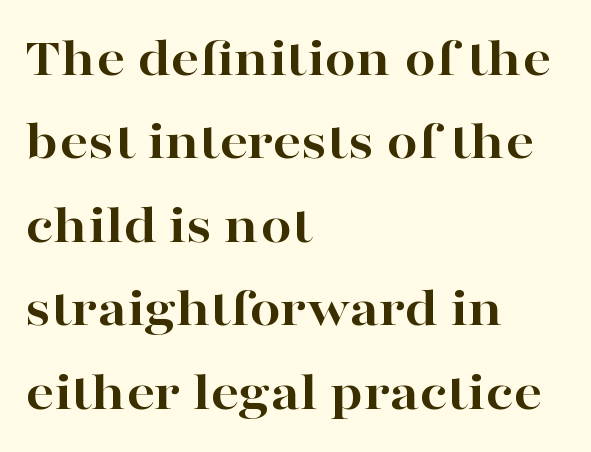
{"serif": "yes", "italic": "no", "bold": "yes", "weight": "bold", "width": "wide", "stroke_contrast": "high", "x_height": "medium", "monospaced": "no", "underline": "no", "align": "left", "line_spacing": "normal", "line_spacing_ratio": 1.49, "letter_spacing": "normal", "letter_spacing_em": 0.0, "glyph_px": 56}
